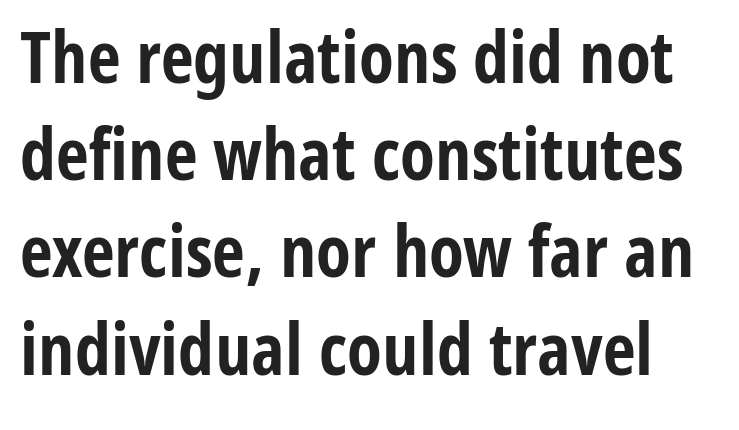
{"serif": "no", "italic": "no", "bold": "yes", "weight": "bold", "width": "condensed", "stroke_contrast": "low", "x_height": "medium", "monospaced": "no", "underline": "no", "line_spacing": "normal", "line_spacing_ratio": 1.35, "letter_spacing": "normal", "letter_spacing_em": 0.0, "glyph_px": 72}
